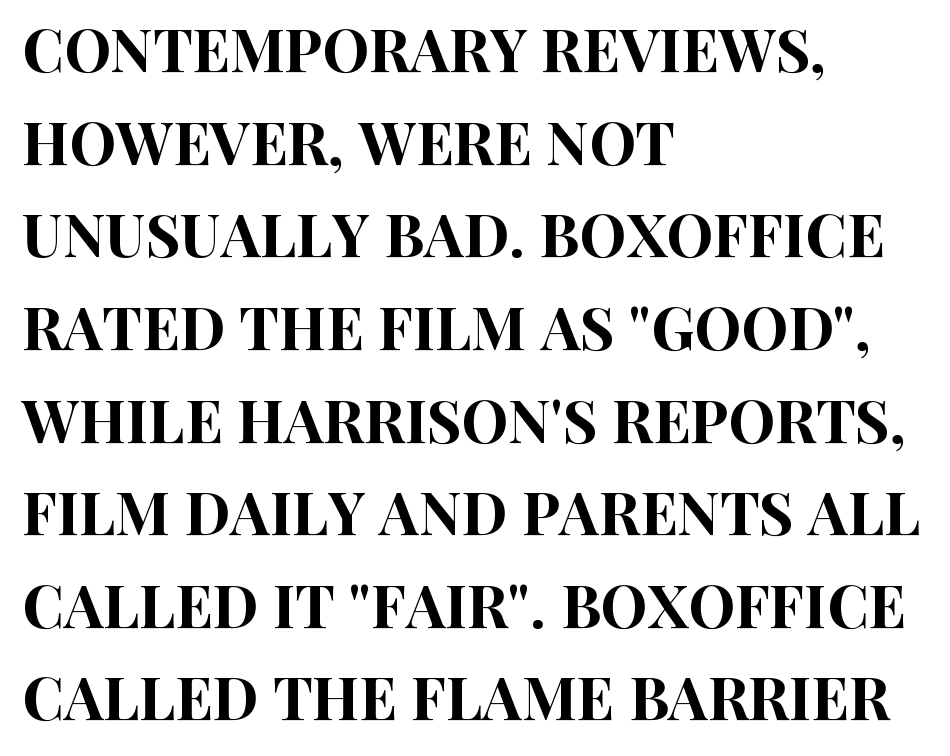
Q: Is the text italic (slanted)? A: No, it is upright.
Q: Is the typeface a serif or a sans-serif typeface? A: Sans-serif.
Q: Is the text underlined? A: No.
Q: How is the paragraph aligned? A: Left-aligned.
Q: Is the spacing between letters normal or unusually wide? A: Normal.
Q: Is the spacing between lines tight, normal or loose? A: Normal.
Q: Width (condensed, normal, or wide)? A: Condensed.
Q: Stroke contrast? A: High.
Q: x-height? A: Large.
Q: Monospaced? A: No.
